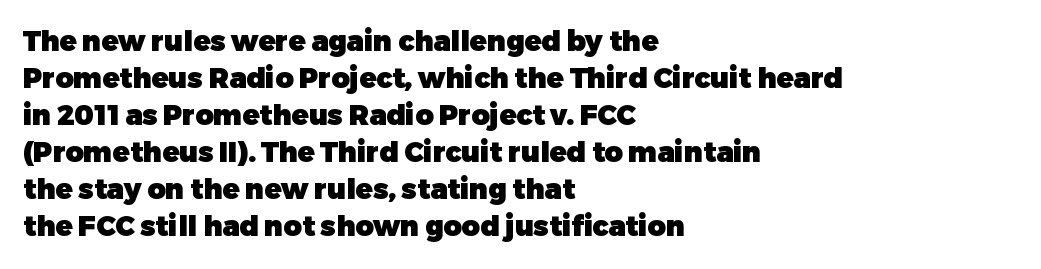
The image shows 28 px heavy sans-serif type, upright; set left-aligned, normal line spacing (1.32x), normal letter spacing, not underlined; low stroke contrast and a medium x-height.
